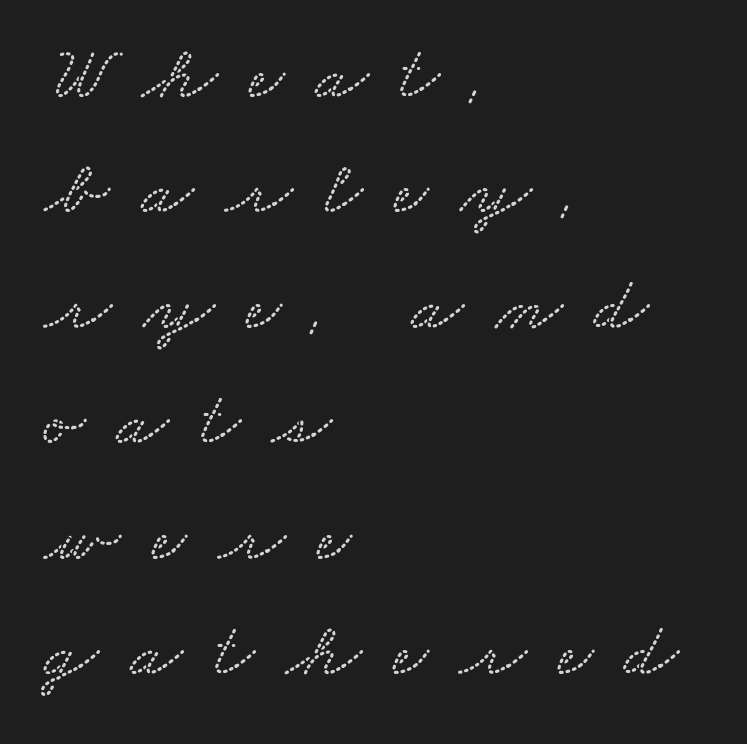
The image shows 77 px wide serif type; set left-aligned, normal line spacing (1.5x), unusually wide letter spacing (+0.41 em), not underlined; medium stroke contrast and a small x-height.
